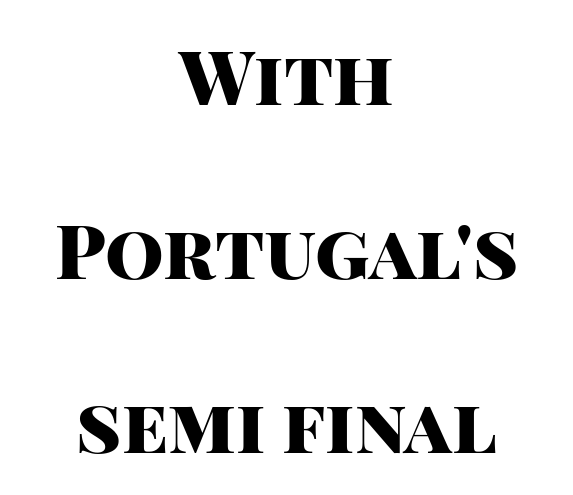
The image shows 75 px heavy sans-serif type, upright; set centered, loose line spacing (2.32x), normal letter spacing, not underlined; high stroke contrast and a large x-height.
